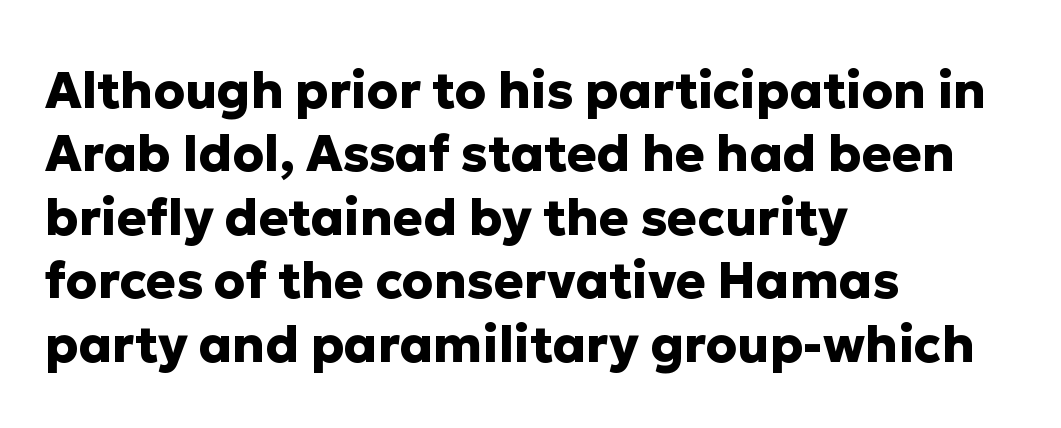
Q: Is the text bold? A: Yes.
Q: Is the text italic (slanted)? A: No, it is upright.
Q: Is the typeface a serif or a sans-serif typeface? A: Sans-serif.
Q: Is the text underlined? A: No.
Q: How is the paragraph aligned? A: Left-aligned.
Q: Is the spacing between letters normal or unusually wide? A: Normal.
Q: Is the spacing between lines tight, normal or loose? A: Normal.
Q: Width (condensed, normal, or wide)? A: Normal.
Q: Stroke contrast? A: Low.
Q: x-height? A: Medium.
Q: Monospaced? A: No.
